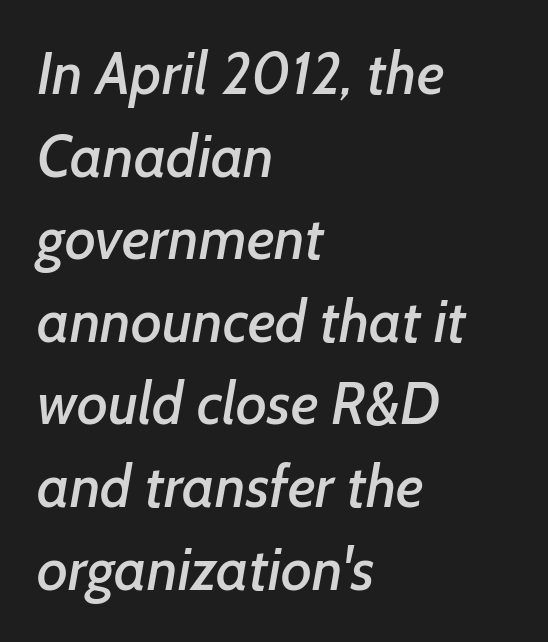
Q: Is the typeface a serif or a sans-serif typeface? A: Sans-serif.
Q: Is the text underlined? A: No.
Q: How is the paragraph aligned? A: Left-aligned.
Q: Is the spacing between letters normal or unusually wide? A: Normal.
Q: Is the spacing between lines tight, normal or loose? A: Normal.
Q: Width (condensed, normal, or wide)? A: Normal.
Q: Stroke contrast? A: Low.
Q: x-height? A: Medium.
Q: Monospaced? A: No.
